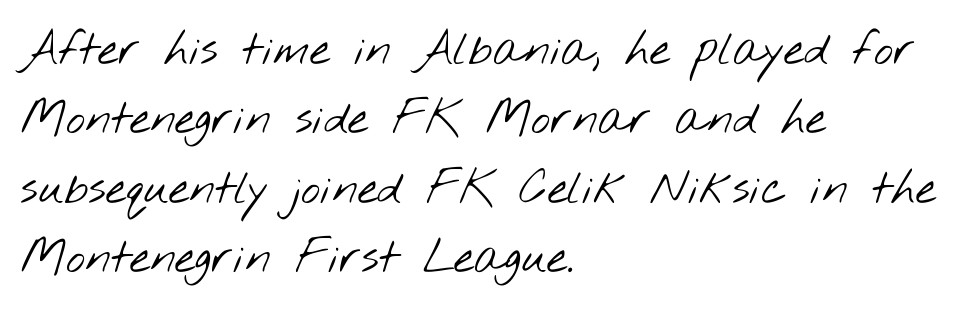
{"serif": "no", "bold": "no", "weight": "light", "width": "wide", "stroke_contrast": "low", "x_height": "small", "monospaced": "no", "underline": "no", "align": "left", "line_spacing": "normal", "line_spacing_ratio": 1.51, "letter_spacing": "normal", "letter_spacing_em": 0.0, "glyph_px": 46}
